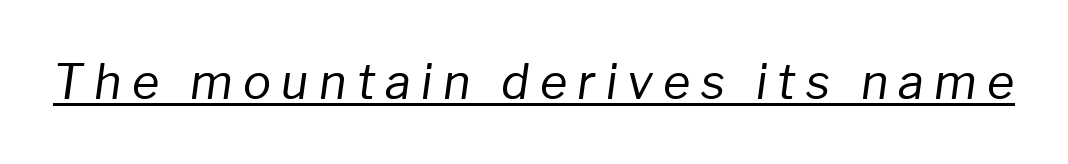
The image shows 47 px regular-weight type, italic (leaning right); set unusually wide letter spacing (+0.22 em), underlined; low stroke contrast and a medium x-height.
